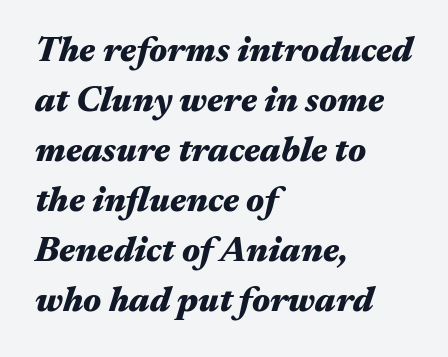
Q: Is the text bold? A: Yes.
Q: Is the text italic (slanted)? A: Yes, it leans right by about 17 degrees.
Q: Is the text underlined? A: No.
Q: How is the paragraph aligned? A: Left-aligned.
Q: Is the spacing between letters normal or unusually wide? A: Normal.
Q: Is the spacing between lines tight, normal or loose? A: Normal.
Q: Width (condensed, normal, or wide)? A: Wide.
Q: Stroke contrast? A: Medium.
Q: x-height? A: Medium.
Q: Monospaced? A: No.
